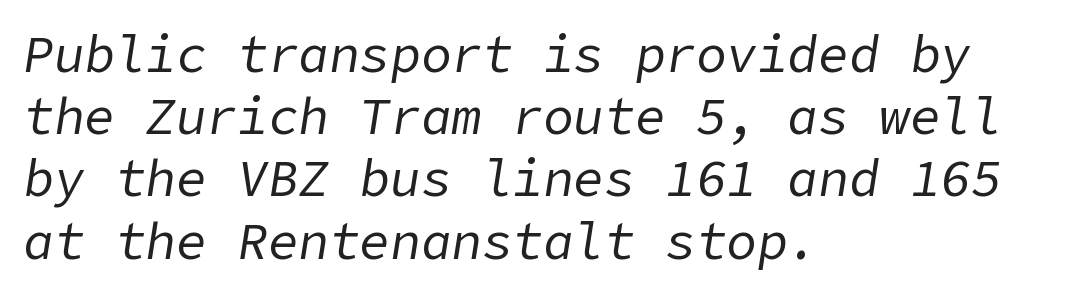
Q: Is the text bold? A: No.
Q: Is the text italic (slanted)? A: Yes, it leans right by about 9 degrees.
Q: Is the text underlined? A: No.
Q: How is the paragraph aligned? A: Left-aligned.
Q: Is the spacing between letters normal or unusually wide? A: Normal.
Q: Width (condensed, normal, or wide)? A: Normal.
Q: Stroke contrast? A: Low.
Q: x-height? A: Medium.
